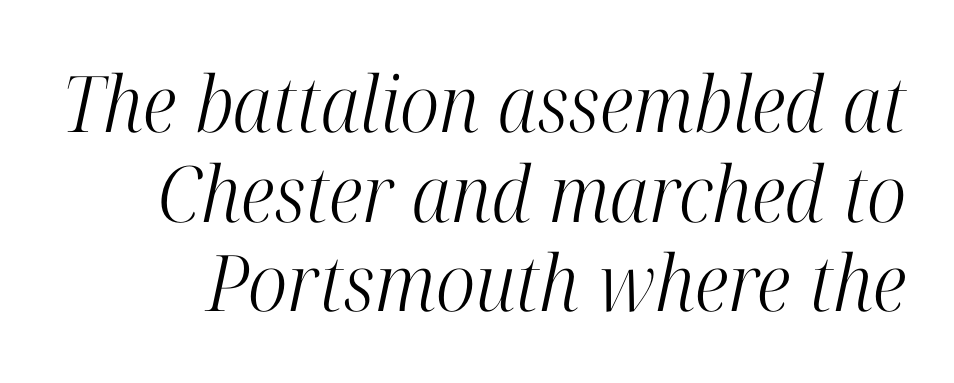
Character widths vary here, with narrow letters taking less room than wide ones. Old-style or modern, the face here clearly has serifs. A typesetter would mark this as italic. Descender tails drop into unmarked territory. Students, note that the glyphs here touch the page at normal intervals.
